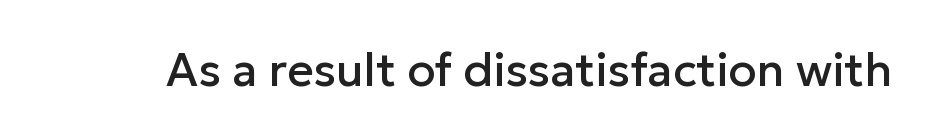
The image shows 46 px sans-serif type, upright; set normal letter spacing, not underlined; low stroke contrast and a medium x-height.
